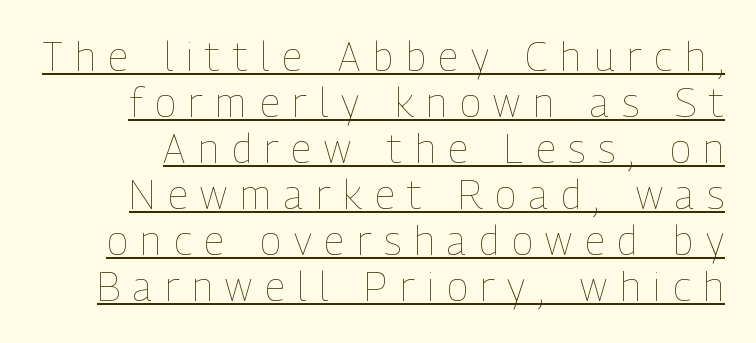
The image shows 40 px thin, condensed type, upright; set tight line spacing (1.15x), unusually wide letter spacing (+0.32 em), underlined; low stroke contrast and a medium x-height.
